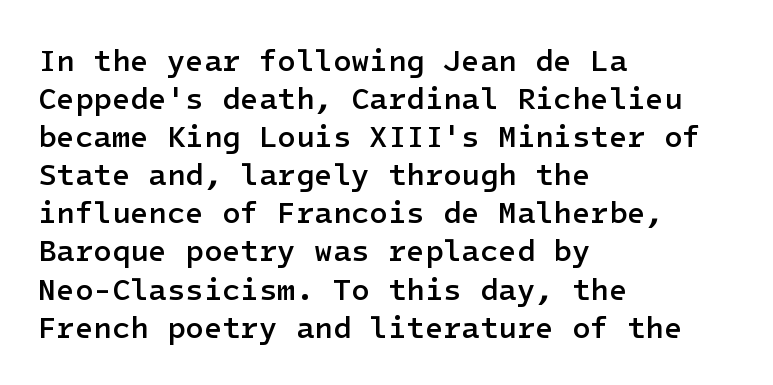
Q: Is the text bold? A: Semi-bold.
Q: Is the text italic (slanted)? A: No, it is upright.
Q: Is the typeface a serif or a sans-serif typeface? A: Sans-serif.
Q: Is the text underlined? A: No.
Q: How is the paragraph aligned? A: Left-aligned.
Q: Is the spacing between letters normal or unusually wide? A: Normal.
Q: Is the spacing between lines tight, normal or loose? A: Normal.
Q: Width (condensed, normal, or wide)? A: Normal.
Q: Stroke contrast? A: Low.
Q: x-height? A: Medium.
